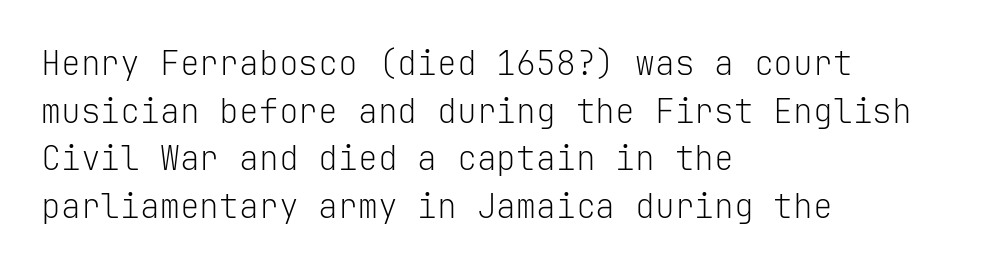
Q: Is the text bold? A: No.
Q: Is the text italic (slanted)? A: No, it is upright.
Q: Is the typeface a serif or a sans-serif typeface? A: Sans-serif.
Q: Is the text underlined? A: No.
Q: How is the paragraph aligned? A: Left-aligned.
Q: Is the spacing between letters normal or unusually wide? A: Normal.
Q: Is the spacing between lines tight, normal or loose? A: Normal.
Q: Width (condensed, normal, or wide)? A: Normal.
Q: Stroke contrast? A: Low.
Q: x-height? A: Medium.
Q: Monospaced? A: Yes.
